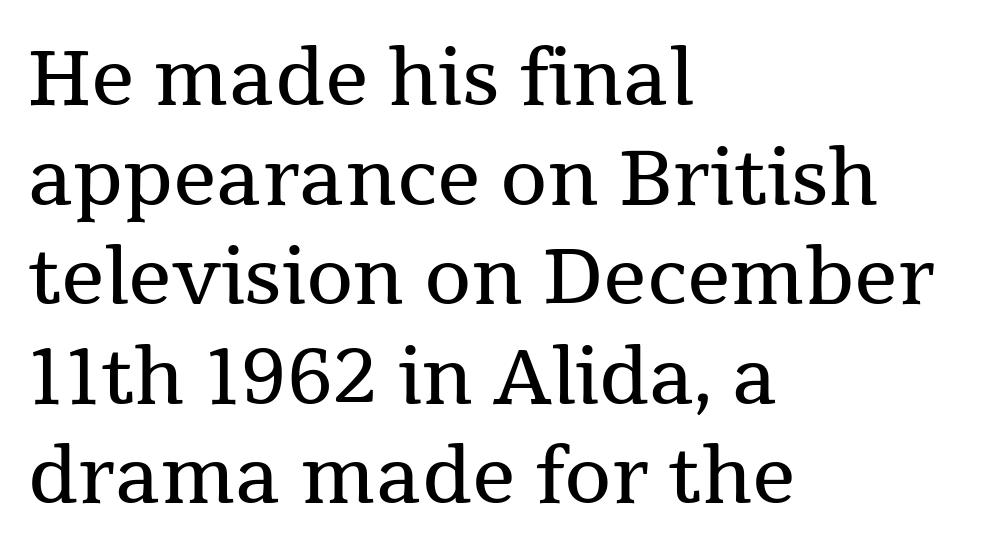
The image shows 76 px regular-weight serif type, upright; set left-aligned, normal line spacing (1.31x), normal letter spacing, not underlined; medium stroke contrast and a medium x-height.
